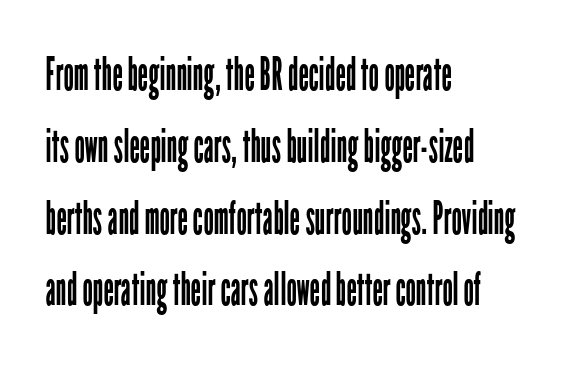
The image shows 46 px regular-weight, condensed sans-serif type, upright; set left-aligned, normal line spacing (1.56x), normal letter spacing, not underlined; low stroke contrast and a medium x-height.
